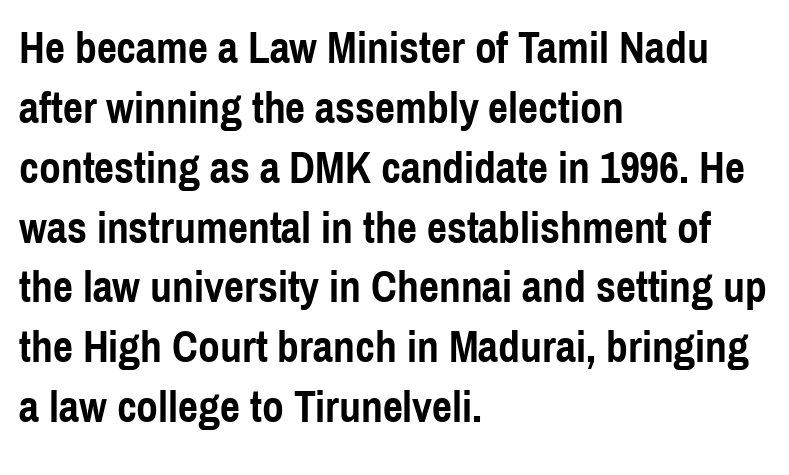
Does the leading feel generous? No, just average. Look at the bottom of the vertical strokes: they stop flat, with no serifs. The letters advance in unequal steps, a hallmark of proportional type. Descenders are the only things crossing below the line. Leftover space on each line is placed entirely after the last word.
